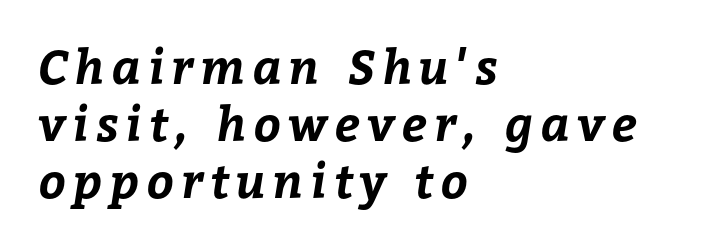
Alignment: flush left. Check the space under the baseline: it is left empty. Spacing verdict: proportional, widths tailored to each character. The sample has been set heavy, in full bold.
